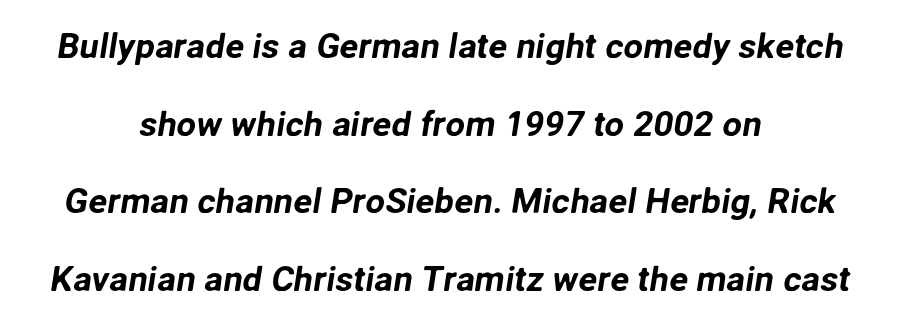
What's the leading like? Stretched, with rows far apart. Does the type have serifs? No, each stem ends abruptly. Think of a printed novel: that variable character pitch is what you see here. Lines of text with bare space underneath. Layout note: lines centered.
